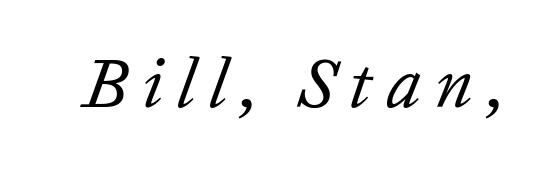
The image shows 70 px regular-weight type, italic (leaning right); set unusually wide letter spacing (+0.2 em), not underlined; low stroke contrast and a medium x-height.
